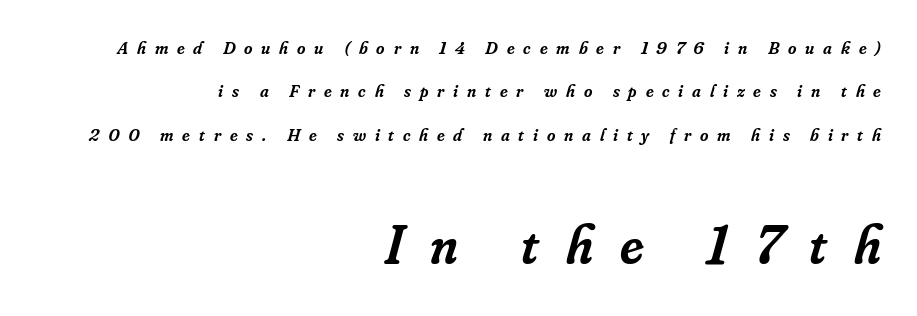
The rendering anchors every line to the right-hand side. Notice the strokes are somewhat thickened but not fully heavy: this is a semibold. This is serif lettering, the kind often seen in printed books. Anything drawn beneath the words? Only blank space.
